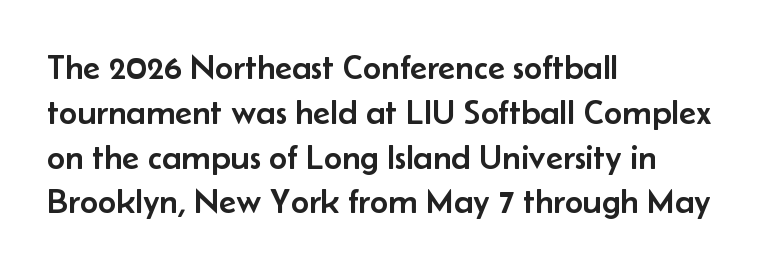
The image shows 35 px sans-serif type, upright; set left-aligned, normal line spacing (1.28x), normal letter spacing, not underlined; low stroke contrast and a small x-height.
